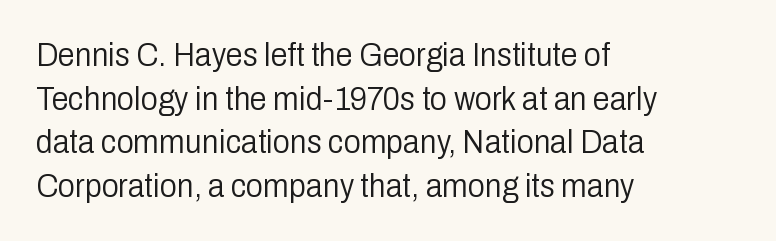
The image shows 34 px light, condensed sans-serif type, upright; set left-aligned, normal line spacing (1.28x), normal letter spacing, not underlined; low stroke contrast and a medium x-height.
